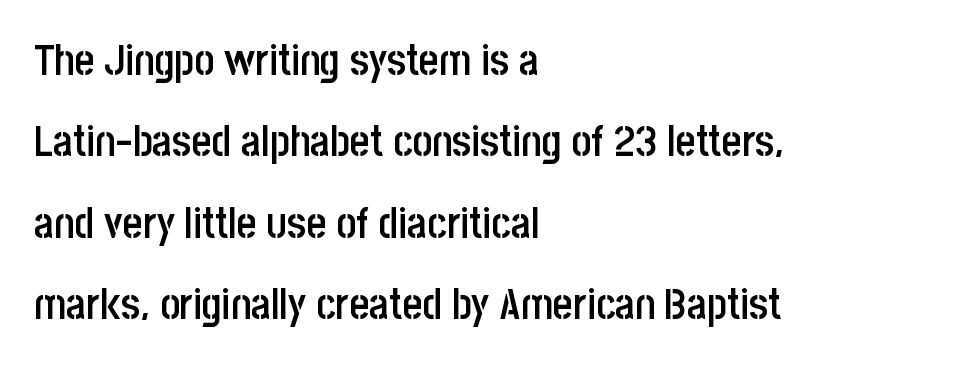
{"serif": "no", "italic": "no", "bold": "semi", "weight": "semibold", "width": "condensed", "stroke_contrast": "low", "x_height": "large", "monospaced": "no", "underline": "no", "align": "left", "line_spacing_ratio": 1.89, "letter_spacing": "normal", "letter_spacing_em": 0.0, "glyph_px": 43}
